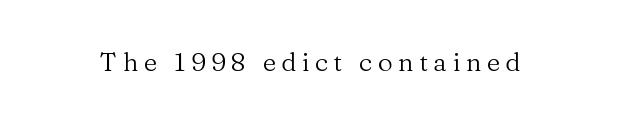
The image shows 26 px text type, upright; set unusually wide letter spacing (+0.21 em), not underlined.
